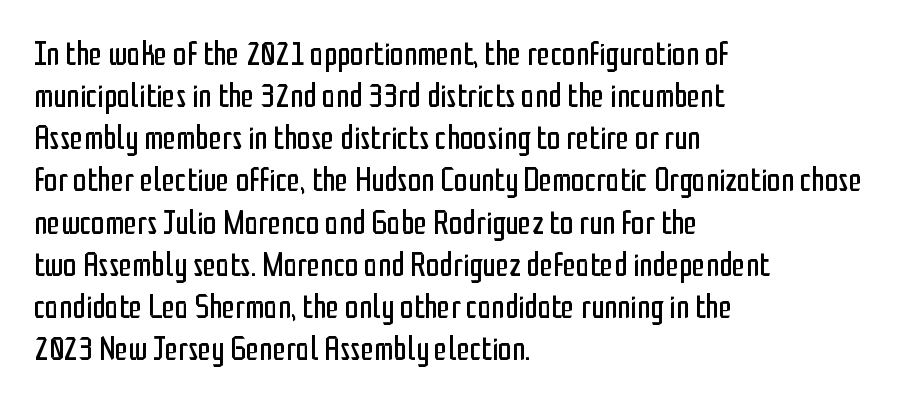
{"serif": "no", "italic": "no", "bold": "no", "weight": "regular", "width": "condensed", "stroke_contrast": "low", "x_height": "medium", "monospaced": "no", "underline": "no", "align": "left", "line_spacing_ratio": 1.24, "letter_spacing": "normal", "letter_spacing_em": 0.0, "glyph_px": 34}
